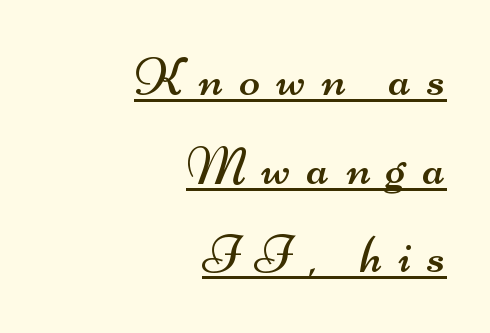
{"serif": "no", "bold": "no", "weight": "regular", "width": "wide", "stroke_contrast": "medium", "x_height": "small", "monospaced": "no", "underline": "yes", "align": "right", "line_spacing": "normal", "line_spacing_ratio": 1.61, "letter_spacing": "wide", "letter_spacing_em": 0.3, "glyph_px": 55}
